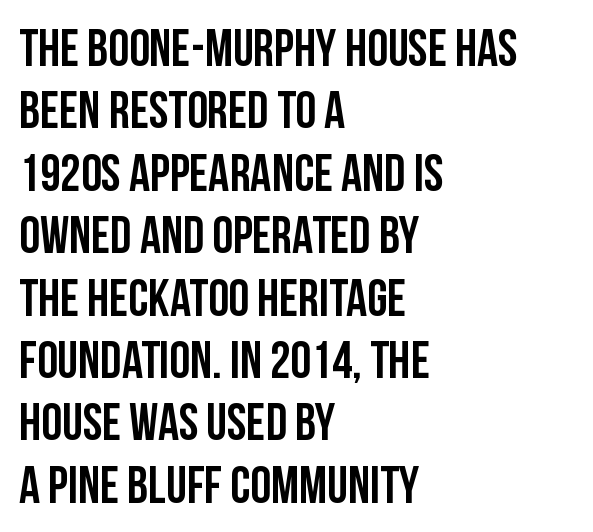
{"serif": "no", "italic": "no", "width": "condensed", "stroke_contrast": "low", "x_height": "large", "monospaced": "no", "underline": "no", "align": "left", "line_spacing_ratio": 1.2, "letter_spacing": "normal", "letter_spacing_em": 0.0, "glyph_px": 52}
